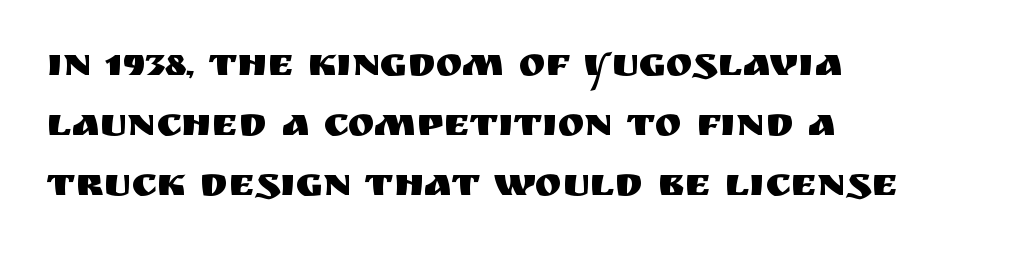
Q: Is the text italic (slanted)? A: No, it is upright.
Q: Is the typeface a serif or a sans-serif typeface? A: Sans-serif.
Q: Is the text underlined? A: No.
Q: How is the paragraph aligned? A: Left-aligned.
Q: Is the spacing between letters normal or unusually wide? A: Normal.
Q: Is the spacing between lines tight, normal or loose? A: Normal.
Q: Width (condensed, normal, or wide)? A: Normal.
Q: Stroke contrast? A: Medium.
Q: x-height? A: Large.
Q: Monospaced? A: No.
